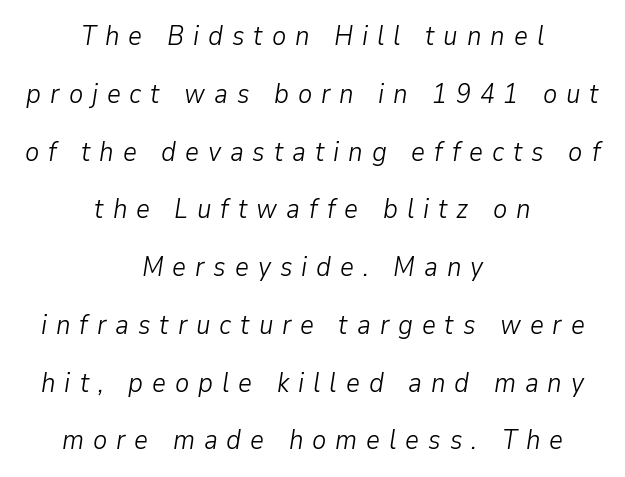
Q: Is the text bold? A: No.
Q: Is the text italic (slanted)? A: Yes, it leans right by about 9 degrees.
Q: Is the text underlined? A: No.
Q: How is the paragraph aligned? A: Centered.
Q: Is the spacing between letters normal or unusually wide? A: Unusually wide.
Q: Is the spacing between lines tight, normal or loose? A: Loose.
